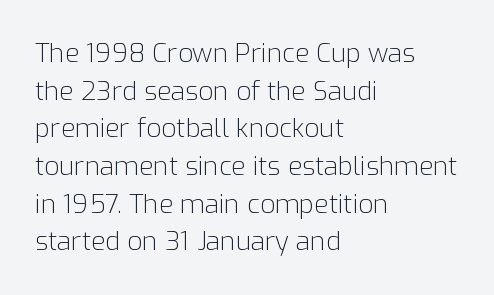
{"italic": "no", "bold": "no", "underline": "no", "align": "left", "line_spacing": "normal", "line_spacing_ratio": 1.45, "letter_spacing": "normal", "letter_spacing_em": 0.0, "glyph_px": 26}
